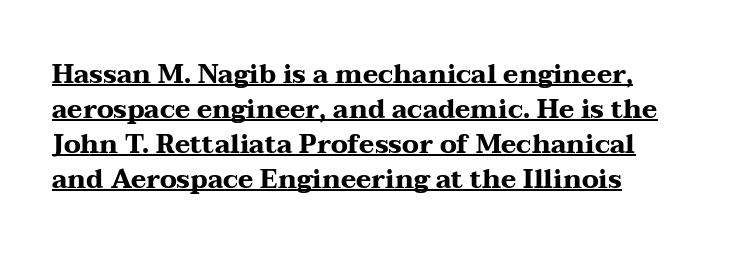
{"italic": "no", "bold": "yes", "underline": "yes", "line_spacing": "normal", "line_spacing_ratio": 1.35, "letter_spacing": "normal", "letter_spacing_em": 0.0, "glyph_px": 26}
